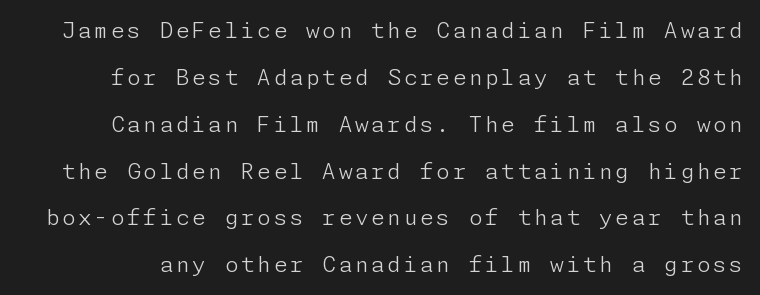
The image shows 22 px text type, upright; set loose line spacing (2.13x), not underlined.
